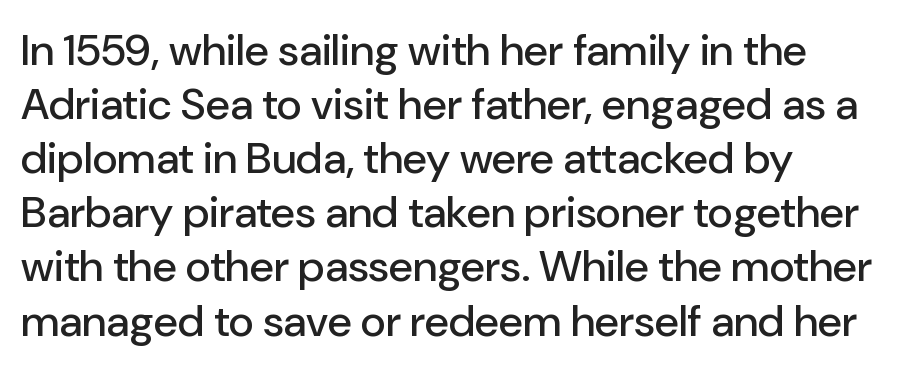
{"serif": "no", "italic": "no", "width": "normal", "stroke_contrast": "low", "x_height": "medium", "monospaced": "no", "underline": "no", "align": "left", "line_spacing_ratio": 1.23, "letter_spacing": "normal", "letter_spacing_em": 0.0, "glyph_px": 44}
